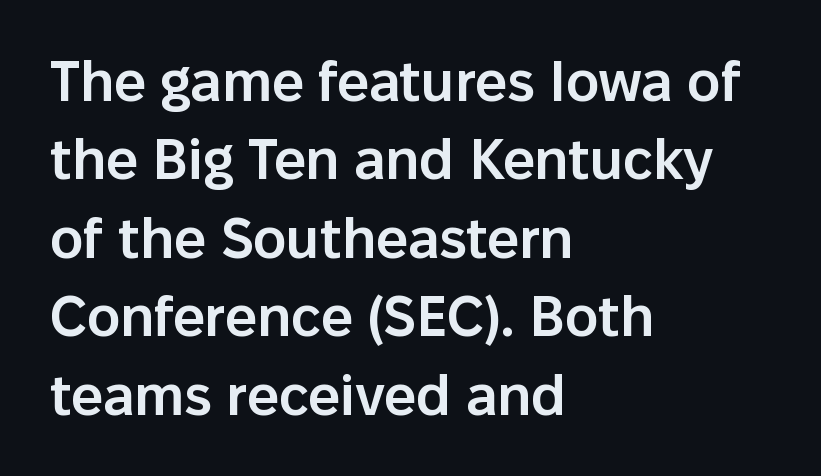
Does the lettering tilt? It doesn't — this is upright. These words are printed semibold, heavier than regular yet not bold. Type style note: lacks serifs. A clean baseline with only descenders dipping below it.
